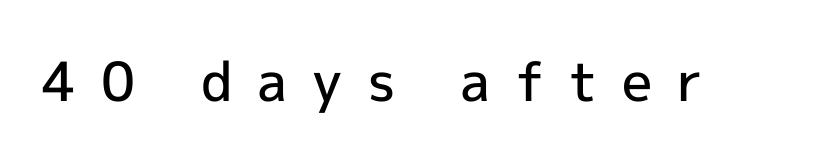
Q: Is the text bold? A: Semi-bold.
Q: Is the text italic (slanted)? A: No, it is upright.
Q: Is the typeface a serif or a sans-serif typeface? A: Sans-serif.
Q: Is the text underlined? A: No.
Q: Is the spacing between letters normal or unusually wide? A: Unusually wide.
Q: Width (condensed, normal, or wide)? A: Normal.
Q: x-height? A: Medium.
Q: Monospaced? A: No.
